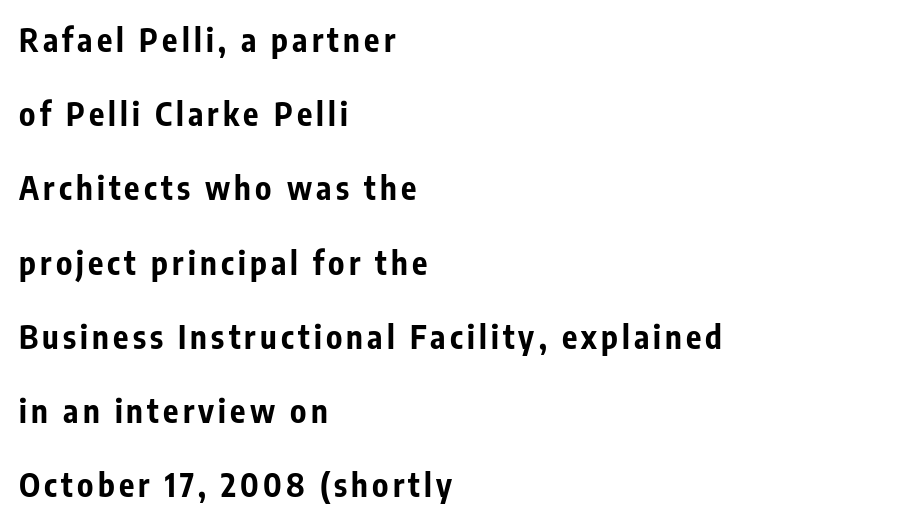
Posture: upright roman. Is there much room between lines? Yes — plenty of vertical air separates them. The letters carry no serifs — their stems end cleanly without finishing strokes. The paragraph shown leans on its left margin. Proportional: the letters do not fall into vertical columns. Words float on clear page, feet unadorned.
